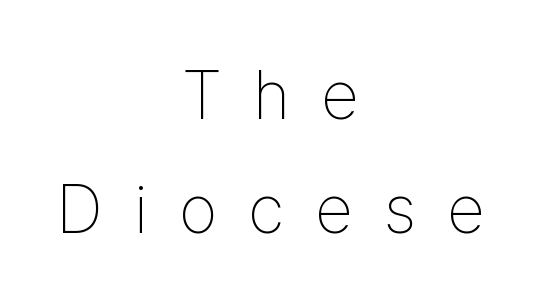
Spacing verdict: proportional, widths tailored to each character. The strip under each line holds only bare page. A typesetter would mark this as roman, not italic. What stands out about the letter spacing? Its width — letters are far apart.
